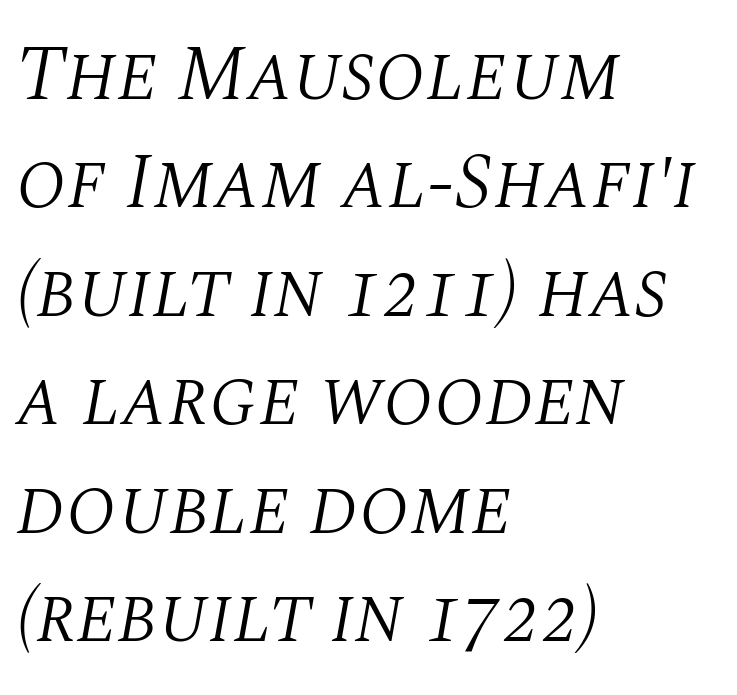
Small tapered or slab feet sit at the stroke ends, so this counts as serif. The rendering uses natural spacing where letterforms have individual widths. Notice how the stems are inclined rather than vertical — that's the hallmark of italics. Bold? No — there's no thickening of the strokes. The type is set solid horizontally, with unmodified tracking. This sample keeps an unexceptional amount of space between lines.
